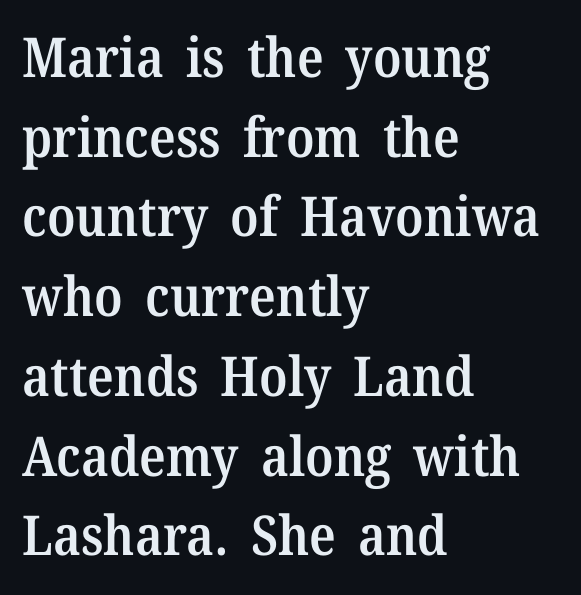
Q: Is the text bold? A: Semi-bold.
Q: Is the text italic (slanted)? A: No, it is upright.
Q: Is the typeface a serif or a sans-serif typeface? A: Serif.
Q: Is the text underlined? A: No.
Q: How is the paragraph aligned? A: Left-aligned.
Q: Is the spacing between letters normal or unusually wide? A: Normal.
Q: Is the spacing between lines tight, normal or loose? A: Normal.
Q: Width (condensed, normal, or wide)? A: Normal.
Q: Stroke contrast? A: Medium.
Q: x-height? A: Medium.
Q: Monospaced? A: No.
